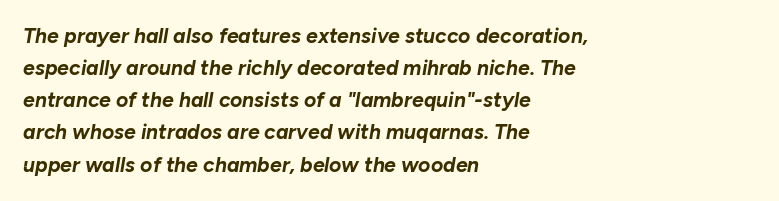
Q: Is the text bold? A: Yes.
Q: Is the text italic (slanted)? A: Yes, it leans right by about 10 degrees.
Q: Is the text underlined? A: No.
Q: How is the paragraph aligned? A: Left-aligned.
Q: Is the spacing between letters normal or unusually wide? A: Normal.
Q: Is the spacing between lines tight, normal or loose? A: Normal.
